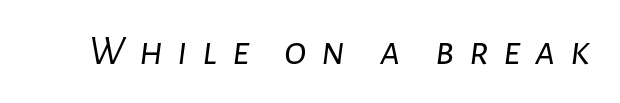
Q: Is the text bold? A: No.
Q: Is the text italic (slanted)? A: Yes, it leans right by about 7 degrees.
Q: Is the text underlined? A: No.
Q: Is the spacing between letters normal or unusually wide? A: Unusually wide.
Q: Width (condensed, normal, or wide)? A: Normal.
Q: Stroke contrast? A: Low.
Q: x-height? A: Medium.
Q: Monospaced? A: No.
